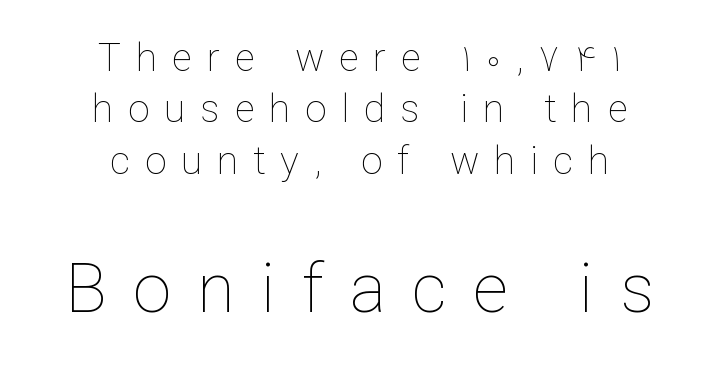
Q: Is the text bold? A: No.
Q: Is the text italic (slanted)? A: No, it is upright.
Q: Is the text underlined? A: No.
Q: How is the paragraph aligned? A: Centered.
Q: Is the spacing between letters normal or unusually wide? A: Unusually wide.
Q: Is the spacing between lines tight, normal or loose? A: Normal.
Q: Which block of text is set in a larger size, the first (top) or the second (bottom)? A: The second (bottom) one.
Q: Width (condensed, normal, or wide)? A: Normal.
Q: Stroke contrast? A: Low.
Q: x-height? A: Medium.
Q: Monospaced? A: No.
